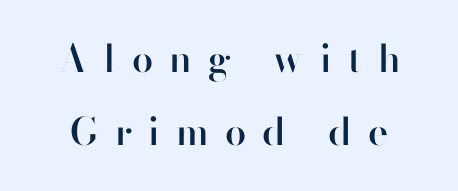
{"serif": "no", "italic": "no", "bold": "semi", "weight": "semibold", "width": "normal", "stroke_contrast": "high", "x_height": "small", "monospaced": "no", "underline": "no", "line_spacing": "loose", "line_spacing_ratio": 1.93, "letter_spacing": "wide", "letter_spacing_em": 0.43, "glyph_px": 38}
